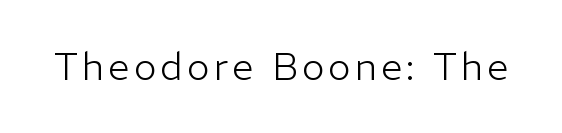
No heavy texture on the line: the type isn't bold. This sample uses an upright cut, with every glyph sitting square on the baseline. Nothing sits at the stroke ends, so this counts as sans-serif. Lines of text with bare space underneath. Looks like regular typesetting: each glyph gets only the width it needs.
